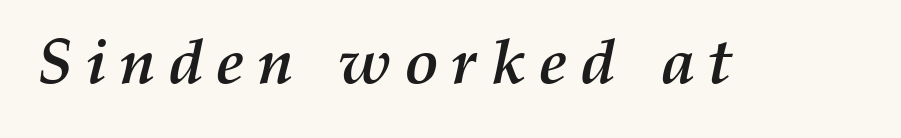
{"italic": "yes", "lean": "right", "slant_degrees": 12, "bold": "yes", "weight": "semibold", "width": "normal", "stroke_contrast": "medium", "x_height": "medium", "monospaced": "no", "underline": "no", "letter_spacing": "wide", "letter_spacing_em": 0.2, "glyph_px": 64}
